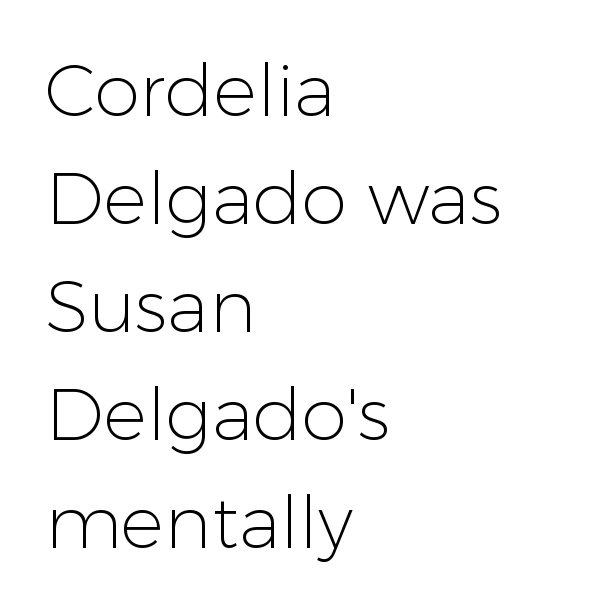
The image shows 73 px light sans-serif type, upright; set left-aligned, normal line spacing (1.48x), normal letter spacing, not underlined; low stroke contrast and a medium x-height.
